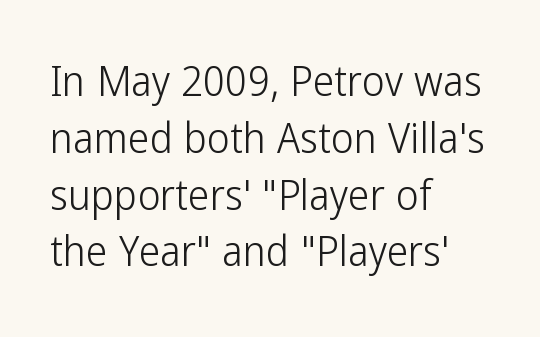
The image shows 43 px light, condensed sans-serif type, upright; set left-aligned, normal line spacing (1.32x), normal letter spacing, not underlined; low stroke contrast and a medium x-height.
